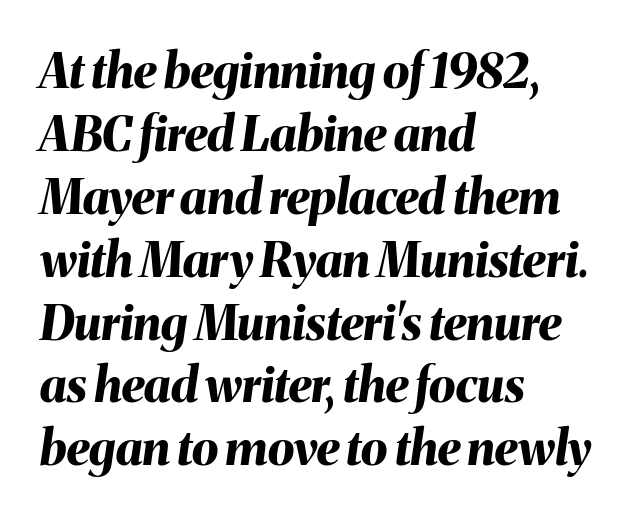
Here the designer chose a conventional face with non-uniform glyph widths. Short note: letters normally spaced. Any mark beneath the type? The region is blank. Line beginnings align vertically; line endings do not. These lines sit exactly where default settings would place them. The lettering tilts uniformly, giving the passage an italic look.
